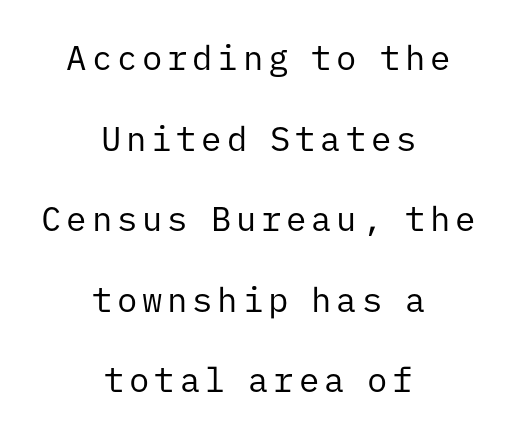
Posture: upright roman. Spacing verdict: monospaced, one width for all characters. This sample uses a sans-serif face. Stems and bowls with no extra thickness — not bold. This sample is center-justified, so both line endings float freely.
